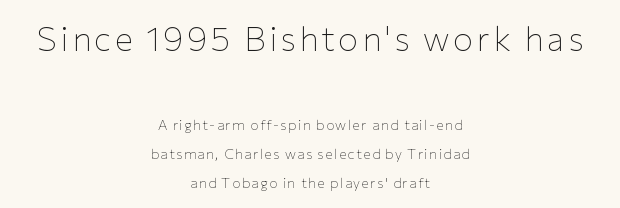
Q: Is the text bold? A: No.
Q: Is the text italic (slanted)? A: No, it is upright.
Q: Is the typeface a serif or a sans-serif typeface? A: Sans-serif.
Q: Is the text underlined? A: No.
Q: How is the paragraph aligned? A: Centered.
Q: Is the spacing between lines tight, normal or loose? A: Loose.
Q: Which block of text is set in a larger size, the first (top) or the second (bottom)? A: The first (top) one.
Q: Width (condensed, normal, or wide)? A: Normal.
Q: Stroke contrast? A: Low.
Q: x-height? A: Medium.
Q: Monospaced? A: No.
